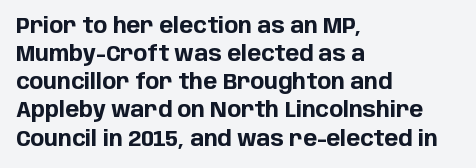
Q: Is the text bold? A: Yes.
Q: Is the text italic (slanted)? A: No, it is upright.
Q: Is the text underlined? A: No.
Q: How is the paragraph aligned? A: Left-aligned.
Q: Is the spacing between letters normal or unusually wide? A: Normal.
Q: Is the spacing between lines tight, normal or loose? A: Normal.
